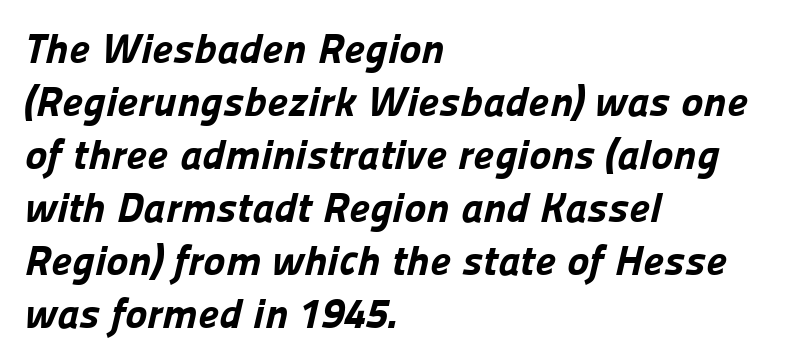
{"serif": "no", "bold": "yes", "weight": "bold", "width": "normal", "stroke_contrast": "low", "x_height": "medium", "monospaced": "no", "underline": "no", "align": "left", "line_spacing": "normal", "line_spacing_ratio": 1.26, "letter_spacing": "normal", "letter_spacing_em": 0.0, "glyph_px": 42}
